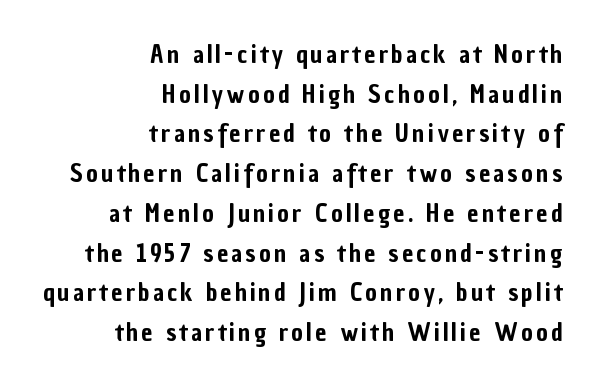
Has an underline been added? It has not. The paragraph shown leans on its right margin. Vertical spacing — default. You can tell it's not italic because the verticals are truly vertical.
